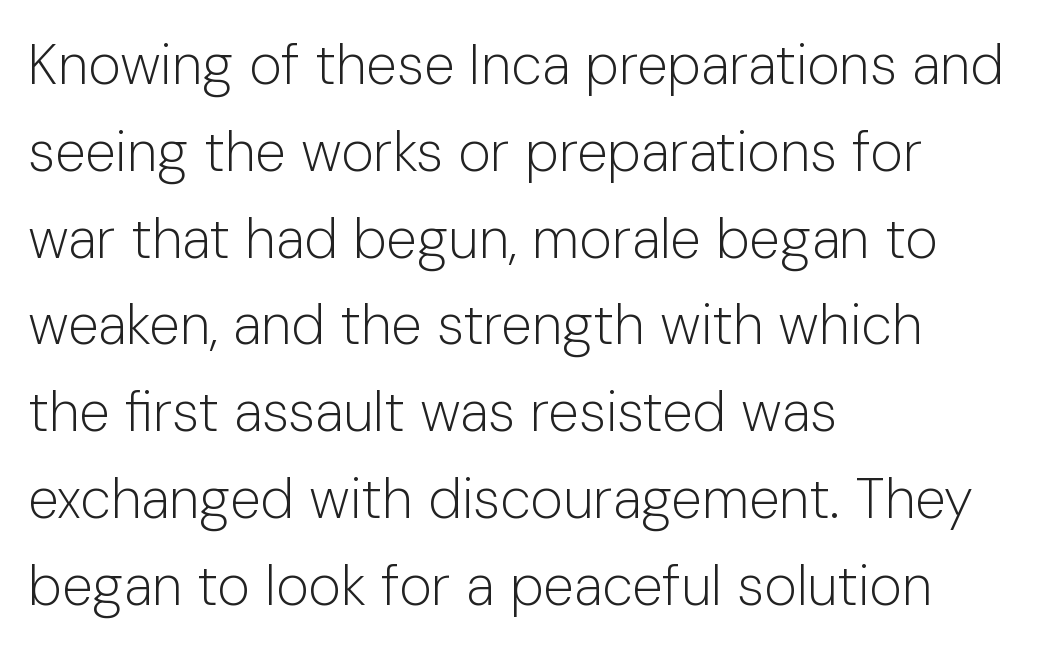
Q: Is the text bold? A: No.
Q: Is the text italic (slanted)? A: No, it is upright.
Q: Is the typeface a serif or a sans-serif typeface? A: Sans-serif.
Q: Is the text underlined? A: No.
Q: How is the paragraph aligned? A: Left-aligned.
Q: Is the spacing between letters normal or unusually wide? A: Normal.
Q: Is the spacing between lines tight, normal or loose? A: Normal.
Q: Width (condensed, normal, or wide)? A: Normal.
Q: Stroke contrast? A: Low.
Q: x-height? A: Medium.
Q: Monospaced? A: No.
